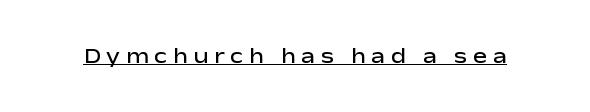
Q: Is the text bold? A: Semi-bold.
Q: Is the text italic (slanted)? A: No, it is upright.
Q: Is the text underlined? A: Yes.
Q: Is the spacing between letters normal or unusually wide? A: Unusually wide.
